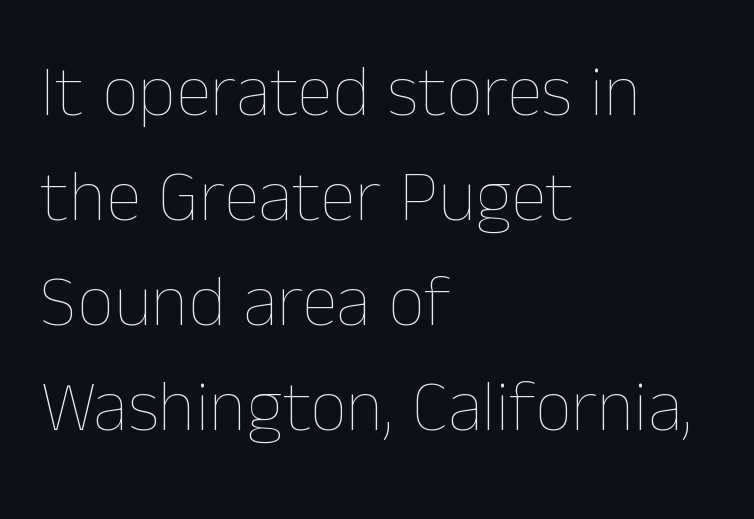
The image shows 73 px thin type, upright; set left-aligned, normal line spacing (1.44x), normal letter spacing, not underlined; low stroke contrast and a medium x-height.
